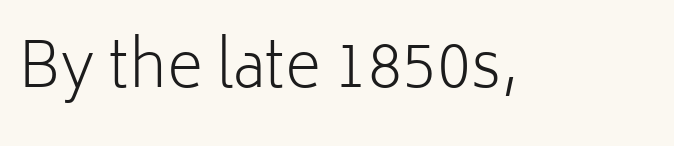
{"serif": "no", "italic": "no", "bold": "no", "weight": "light", "width": "normal", "stroke_contrast": "low", "x_height": "medium", "monospaced": "no", "underline": "no", "letter_spacing": "normal", "letter_spacing_em": 0.0, "glyph_px": 62}
